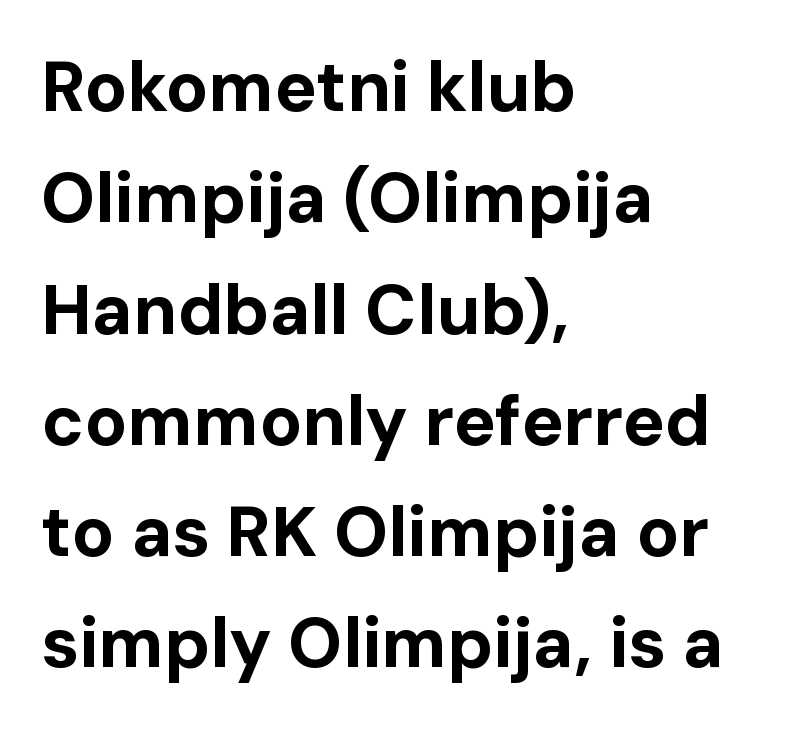
The image shows 70 px bold sans-serif type, upright; set left-aligned, normal line spacing (1.59x), normal letter spacing, not underlined; low stroke contrast and a medium x-height.
